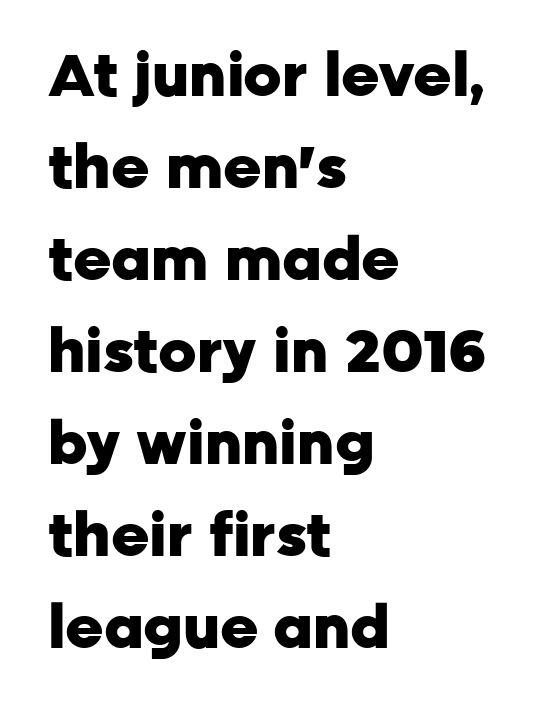
Summary of weight: heavy, a full bold. The rendering keeps characters at their native spacing. It's the straight-up-and-down kind of type. Descender tails drop into unmarked territory. Reading down the column, the eye jumps a familiar distance to each next line.
